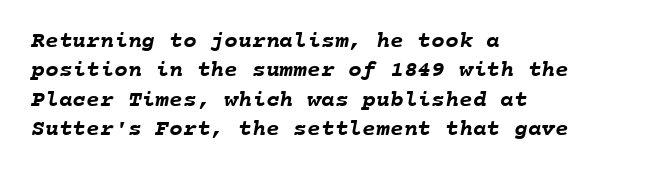
Q: Is the text bold? A: Yes.
Q: Is the text underlined? A: No.
Q: How is the paragraph aligned? A: Left-aligned.
Q: Is the spacing between letters normal or unusually wide? A: Normal.
Q: Is the spacing between lines tight, normal or loose? A: Normal.
